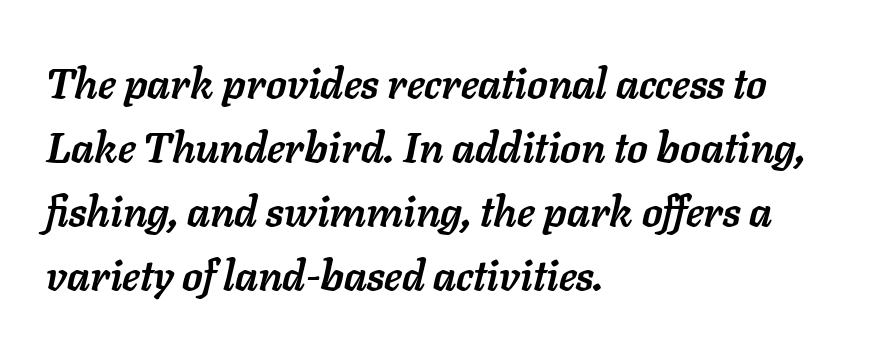
The image shows 42 px semibold type, italic (leaning right); set left-aligned, normal line spacing (1.52x), normal letter spacing, not underlined; low stroke contrast and a medium x-height.
